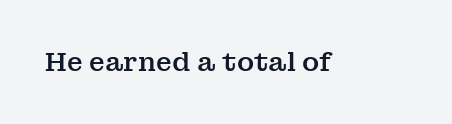
Is there any slant? The stems are plumb. Descenders are the only things crossing below the line. The line texture is even and compact thanks to regular tracking.
